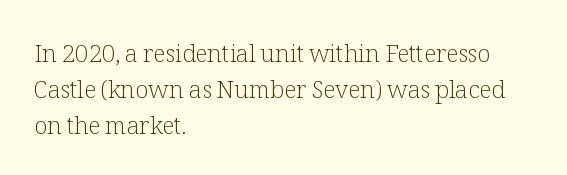
Q: Is the text bold? A: No.
Q: Is the text italic (slanted)? A: No, it is upright.
Q: Is the text underlined? A: No.
Q: How is the paragraph aligned? A: Left-aligned.
Q: Is the spacing between letters normal or unusually wide? A: Normal.
Q: Is the spacing between lines tight, normal or loose? A: Normal.
